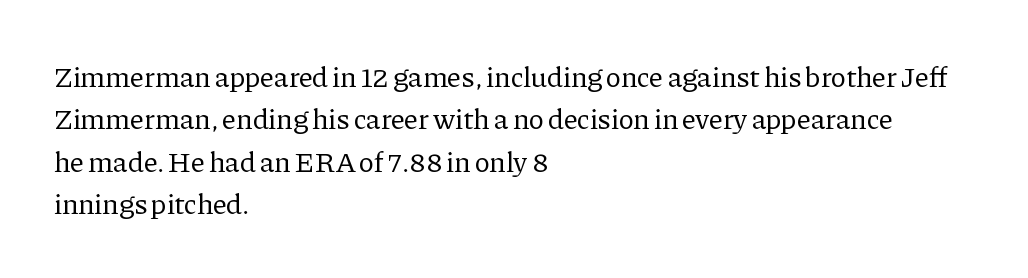
The image shows 29 px regular-weight serif type, upright; set left-aligned, normal line spacing (1.46x), normal letter spacing, not underlined; low stroke contrast and a medium x-height.
